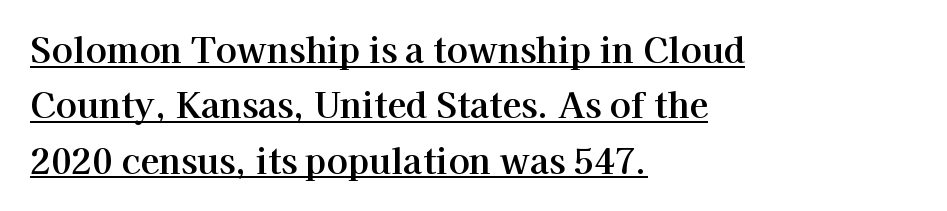
Standard letterfit; no display-style spreading of the glyphs. Typeset ragged right — the left edge is the straight one. The rendering shows small feet on the letterforms — a serif design. Is there an underline? Yes — a line sits under the letters. Summary of vertical rhythm: regular, with standard interline spacing.
